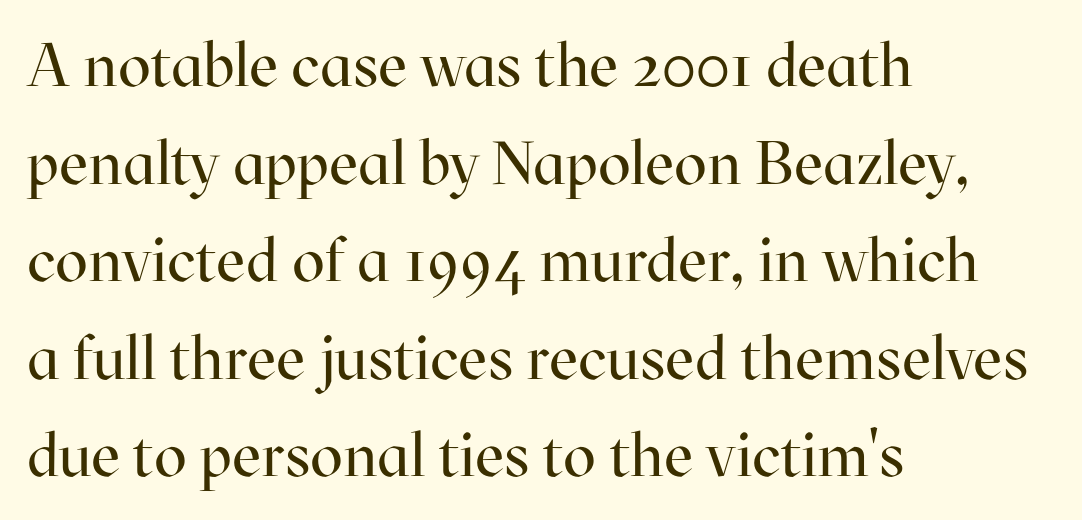
The image shows 61 px regular-weight serif type, upright; set left-aligned, normal line spacing (1.6x), normal letter spacing, not underlined; high stroke contrast and a medium x-height.
